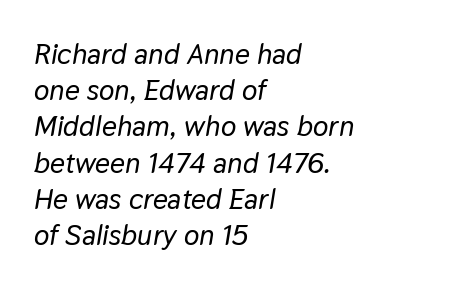
Q: Is the text italic (slanted)? A: Yes, it leans right by about 9 degrees.
Q: Is the text underlined? A: No.
Q: How is the paragraph aligned? A: Left-aligned.
Q: Is the spacing between letters normal or unusually wide? A: Normal.
Q: Is the spacing between lines tight, normal or loose? A: Normal.
Q: Width (condensed, normal, or wide)? A: Normal.
Q: Stroke contrast? A: Low.
Q: x-height? A: Medium.
Q: Monospaced? A: No.
